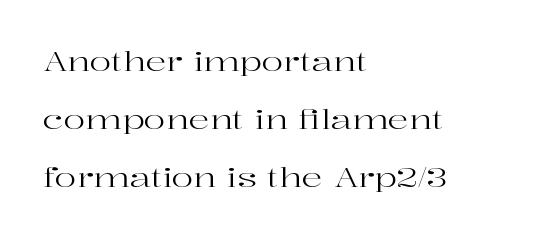
Caption: multi-line text, flush left, ragged right. The weight tops out at a normal text grade. Just letters on the line, the space beneath them empty. Caption: standard tracking, unaltered. Vertical spacing — loose.
